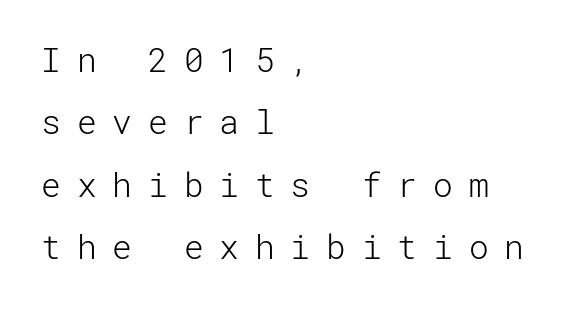
Q: Is the text bold? A: No.
Q: Is the text italic (slanted)? A: No, it is upright.
Q: Is the typeface a serif or a sans-serif typeface? A: Sans-serif.
Q: Is the text underlined? A: No.
Q: How is the paragraph aligned? A: Left-aligned.
Q: Is the spacing between letters normal or unusually wide? A: Unusually wide.
Q: Width (condensed, normal, or wide)? A: Normal.
Q: Stroke contrast? A: Low.
Q: x-height? A: Medium.
